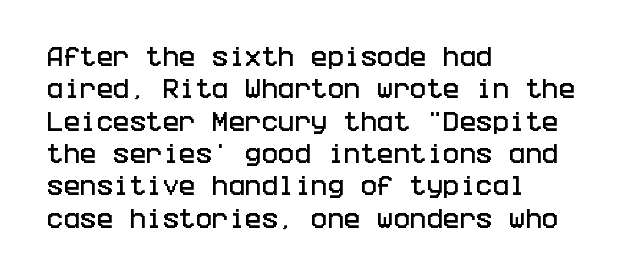
{"italic": "no", "underline": "no", "align": "left", "line_spacing": "normal", "line_spacing_ratio": 1.47, "letter_spacing": "normal", "letter_spacing_em": 0.0, "glyph_px": 22}
